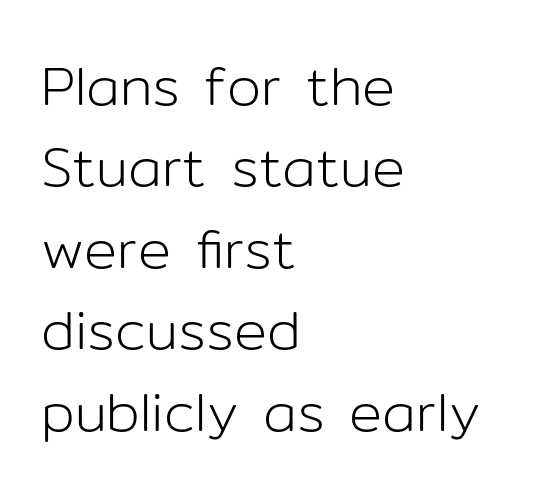
Q: Is the text bold? A: No.
Q: Is the text italic (slanted)? A: No, it is upright.
Q: Is the typeface a serif or a sans-serif typeface? A: Sans-serif.
Q: Is the text underlined? A: No.
Q: How is the paragraph aligned? A: Left-aligned.
Q: Is the spacing between letters normal or unusually wide? A: Normal.
Q: Is the spacing between lines tight, normal or loose? A: Normal.
Q: Width (condensed, normal, or wide)? A: Normal.
Q: Stroke contrast? A: Low.
Q: x-height? A: Medium.
Q: Monospaced? A: No.
